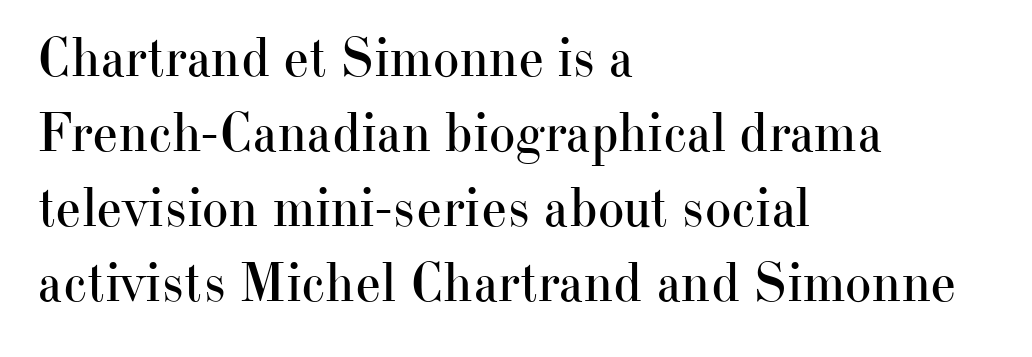
The image shows 56 px regular-weight serif type, upright; set left-aligned, normal line spacing (1.34x), normal letter spacing, not underlined; high stroke contrast and a small x-height.
